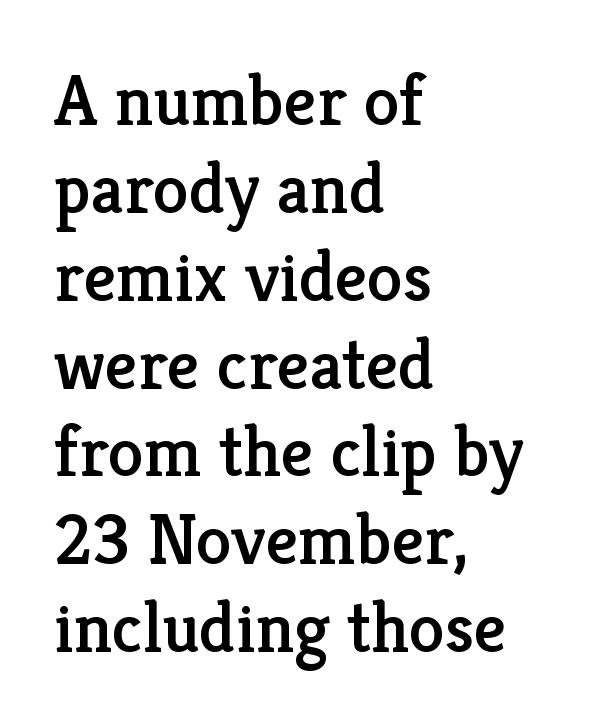
The image shows 72 px serif type, upright; set left-aligned, line spacing 1.22x, normal letter spacing, not underlined; low stroke contrast and a medium x-height.
